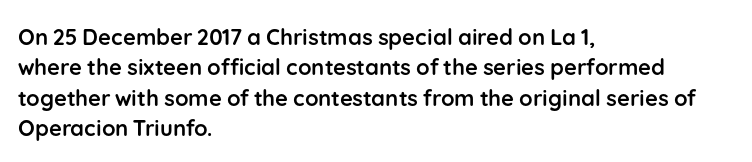
{"italic": "no", "bold": "yes", "underline": "no", "align": "left", "line_spacing": "normal", "line_spacing_ratio": 1.38, "letter_spacing": "normal", "letter_spacing_em": 0.0, "glyph_px": 22}
